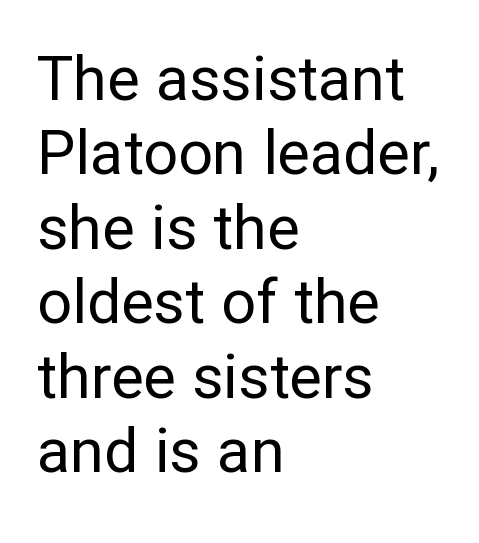
{"serif": "no", "italic": "no", "bold": "no", "weight": "regular", "width": "normal", "stroke_contrast": "low", "x_height": "medium", "monospaced": "no", "underline": "no", "align": "left", "line_spacing_ratio": 1.22, "letter_spacing": "normal", "letter_spacing_em": 0.0, "glyph_px": 61}
